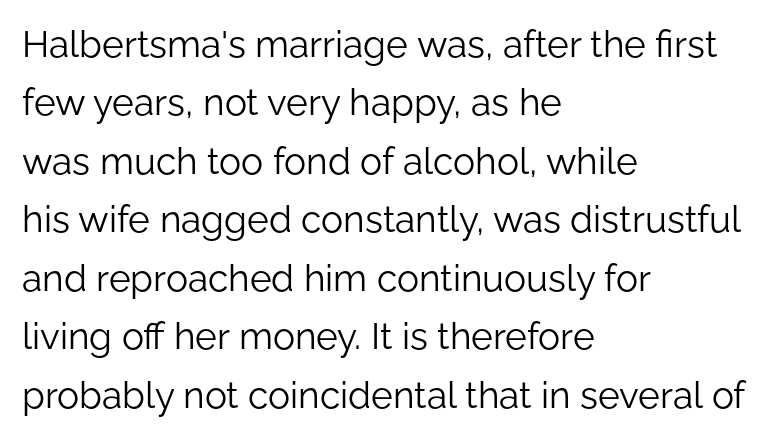
The face used here is proportionally spaced, like ordinary book or web type. Stems and bowls with no extra thickness — not bold. Unmarked baselines from the first word to the last. A normal amount of white space separates one row of letters from the next.
